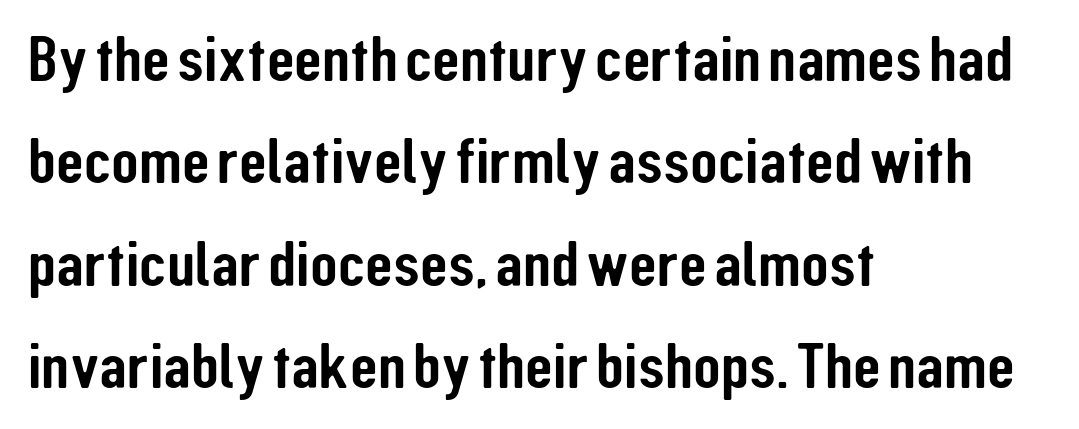
Q: Is the text italic (slanted)? A: No, it is upright.
Q: Is the typeface a serif or a sans-serif typeface? A: Sans-serif.
Q: Is the text underlined? A: No.
Q: How is the paragraph aligned? A: Left-aligned.
Q: Is the spacing between letters normal or unusually wide? A: Normal.
Q: Is the spacing between lines tight, normal or loose? A: Normal.
Q: Width (condensed, normal, or wide)? A: Condensed.
Q: Stroke contrast? A: Low.
Q: x-height? A: Medium.
Q: Monospaced? A: No.
